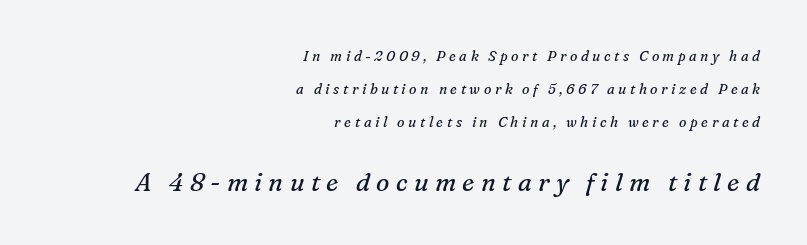
If you drew a ruler down the right edge, every line would touch it. The specimen reads as italic at a glance. Notice the wide empty band between every row — that's loose leading. Which of the two is more prominent by size? The second, at the bottom. Words float on clear page, feet unadorned. Is the letter spacing exaggerated? Yes — the characters are pushed far apart.
